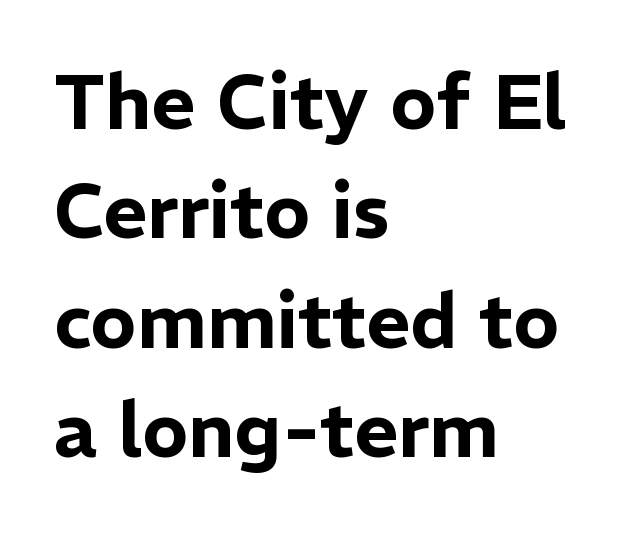
Nobody drew a line under any word here. The text block is weighted toward the left margin, trailing off unevenly rightward. What's the leading like? Ordinary, nothing unusual. The passage shown is typed in a proportional face where columns would drift. Font category for this specimen: sans-serif. Look at the tracking — it's just the regular setting, nothing added.
